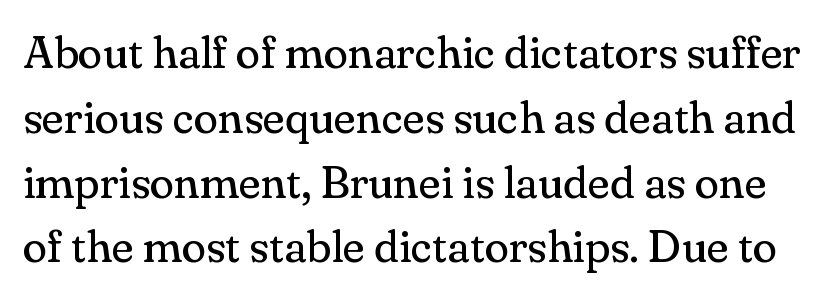
Q: Is the text bold? A: No.
Q: Is the text italic (slanted)? A: No, it is upright.
Q: Is the typeface a serif or a sans-serif typeface? A: Serif.
Q: Is the text underlined? A: No.
Q: Is the spacing between letters normal or unusually wide? A: Normal.
Q: Is the spacing between lines tight, normal or loose? A: Normal.
Q: Width (condensed, normal, or wide)? A: Normal.
Q: Stroke contrast? A: Medium.
Q: x-height? A: Small.
Q: Monospaced? A: No.
